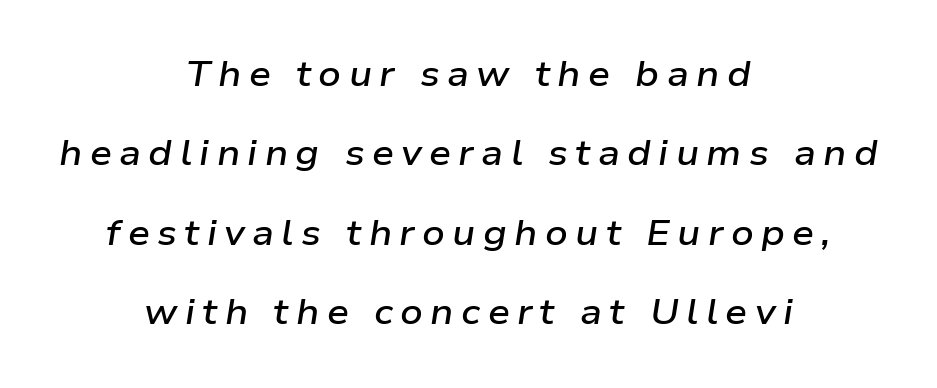
The image shows 35 px semibold, wide type, italic (leaning right); set centered, loose line spacing (2.27x), unusually wide letter spacing (+0.21 em), not underlined; low stroke contrast and a medium x-height.
